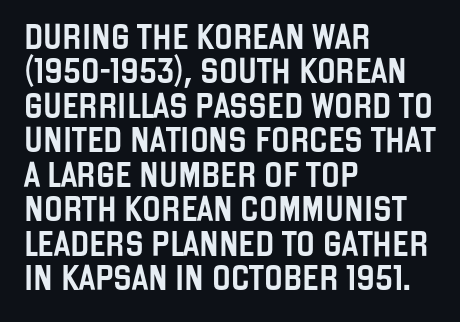
{"italic": "no", "underline": "no", "align": "left", "line_spacing": "normal", "line_spacing_ratio": 1.38, "letter_spacing": "normal", "letter_spacing_em": 0.0, "glyph_px": 25}
